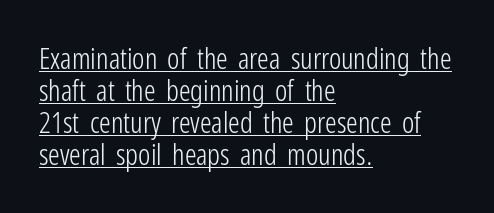
{"serif": "no", "italic": "no", "bold": "no", "weight": "light", "width": "condensed", "stroke_contrast": "low", "x_height": "medium", "monospaced": "no", "underline": "yes", "align": "left", "line_spacing": "tight", "line_spacing_ratio": 1.1, "letter_spacing": "normal", "letter_spacing_em": 0.0, "glyph_px": 29}
